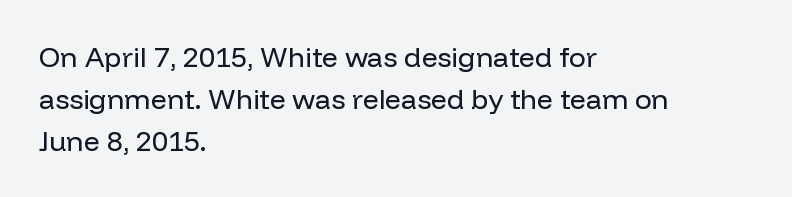
The image shows 28 px regular-weight sans-serif type, upright; set left-aligned, normal line spacing (1.5x), normal letter spacing, not underlined; low stroke contrast and a medium x-height.
